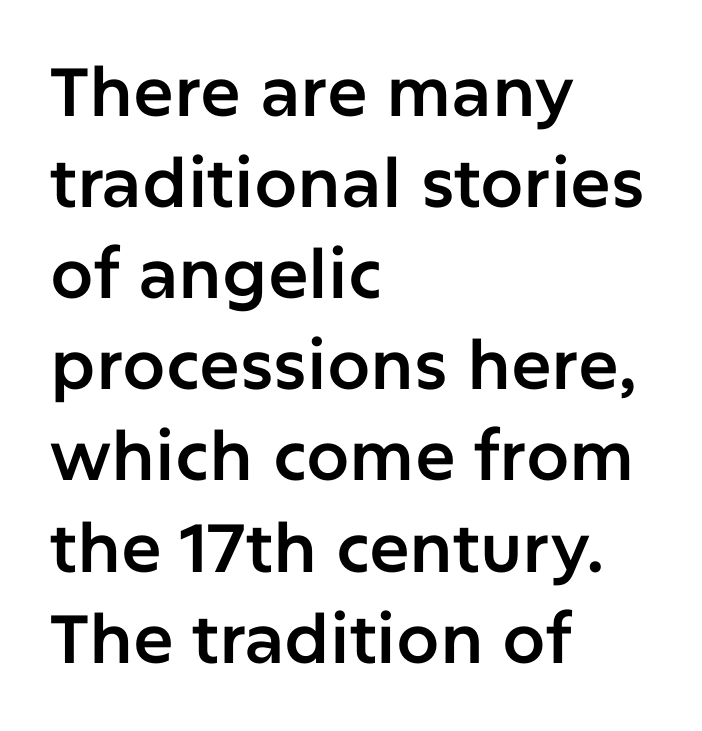
{"serif": "no", "italic": "no", "width": "normal", "stroke_contrast": "low", "x_height": "medium", "monospaced": "no", "underline": "no", "align": "left", "line_spacing": "normal", "line_spacing_ratio": 1.34, "letter_spacing": "normal", "letter_spacing_em": 0.0, "glyph_px": 68}
